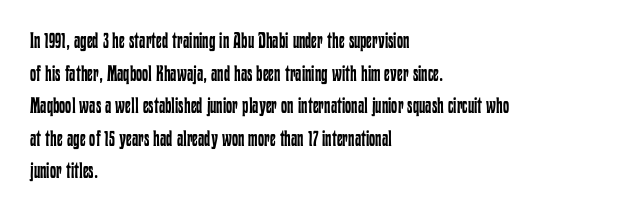
The image shows 22 px text type, upright; set left-aligned, normal line spacing (1.48x), normal letter spacing, not underlined.
